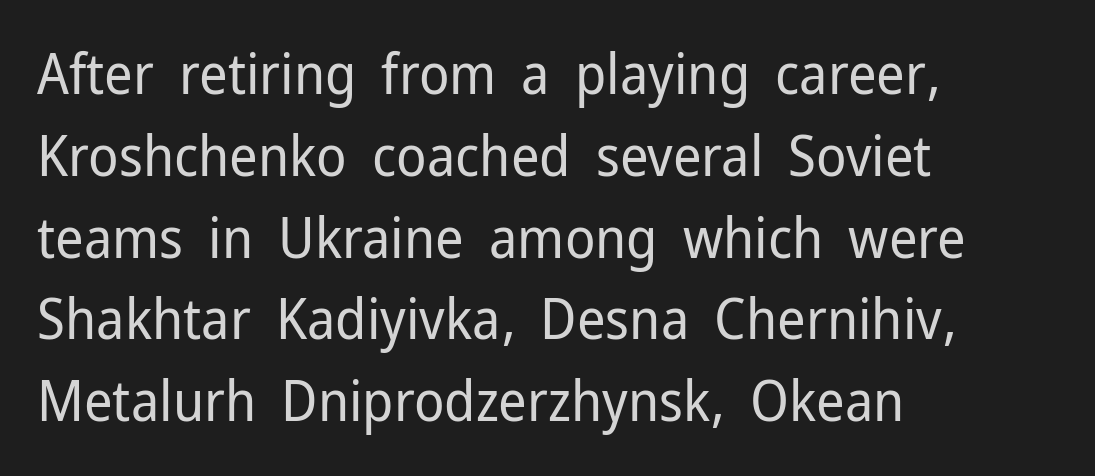
{"serif": "no", "italic": "no", "bold": "no", "weight": "regular", "width": "normal", "stroke_contrast": "low", "x_height": "medium", "monospaced": "no", "underline": "no", "align": "left", "line_spacing": "normal", "line_spacing_ratio": 1.46, "letter_spacing": "normal", "letter_spacing_em": 0.0, "glyph_px": 56}
